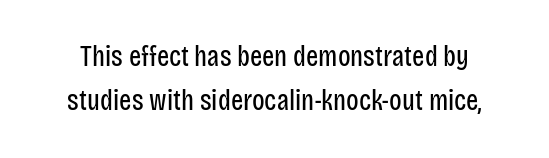
Bare-footed words on every line. This sample uses plain, unmodified letter spacing. Vertical strokes here are truly vertical. The strokes are not fattened; the text isn't bold.
